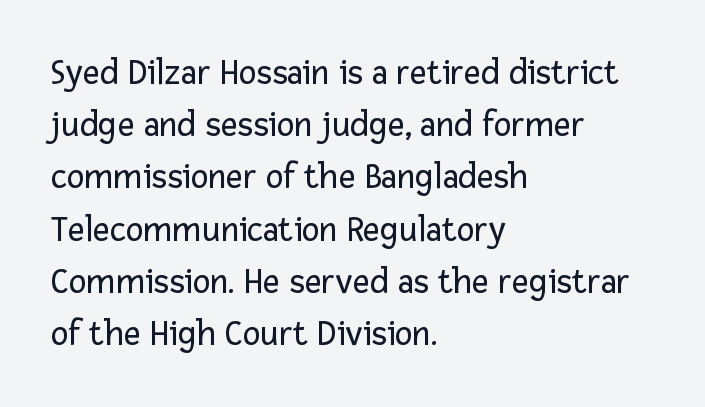
Spacing verdict: proportional, widths tailored to each character. Beneath every word, the page is bare. This sample uses an upright cut, with every glyph sitting square on the baseline. Summary of vertical rhythm: regular, with standard interline spacing.
